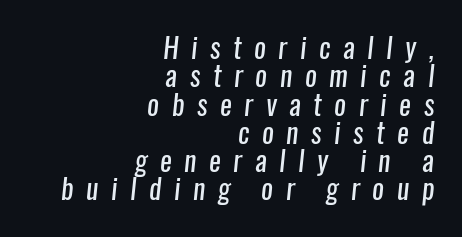
The image shows 28 px regular-weight, condensed sans-serif type; set right-aligned, tight line spacing (1.01x), unusually wide letter spacing (+0.45 em), not underlined; low stroke contrast and a medium x-height.
